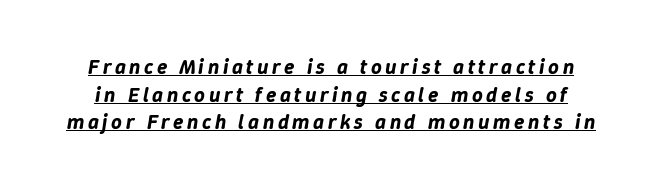
The image shows 21 px text type, italic (leaning right); set normal line spacing (1.31x), underlined.
